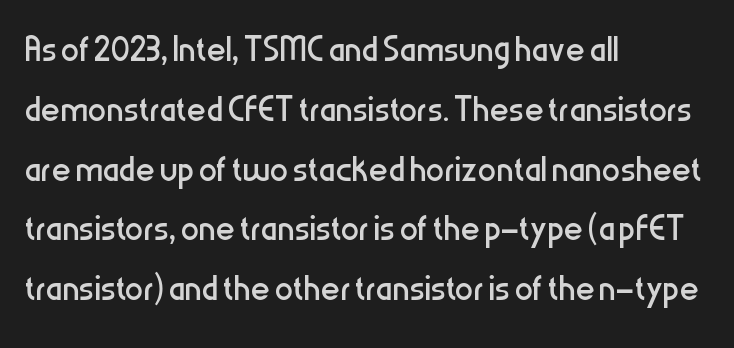
Q: Is the text bold? A: No.
Q: Is the text italic (slanted)? A: No, it is upright.
Q: Is the typeface a serif or a sans-serif typeface? A: Sans-serif.
Q: Is the text underlined? A: No.
Q: How is the paragraph aligned? A: Left-aligned.
Q: Is the spacing between letters normal or unusually wide? A: Normal.
Q: Is the spacing between lines tight, normal or loose? A: Normal.
Q: Width (condensed, normal, or wide)? A: Condensed.
Q: Stroke contrast? A: Low.
Q: x-height? A: Medium.
Q: Monospaced? A: No.
